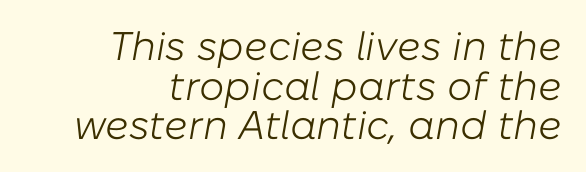
The rendering uses natural spacing where letterforms have individual widths. Honestly, there is no underline to notice here at all. Observe the lean: these are italic letterforms. Regarding leading, the lines here are crowded together. The passage is arranged like a letterhead date or caption credit — flush right.
